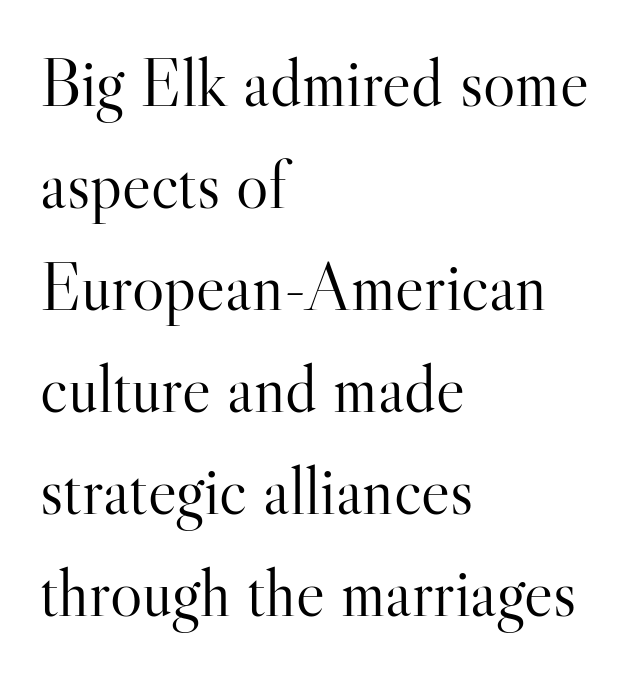
The image shows 68 px light serif type, upright; set left-aligned, normal line spacing (1.5x), normal letter spacing, not underlined; high stroke contrast and a small x-height.
